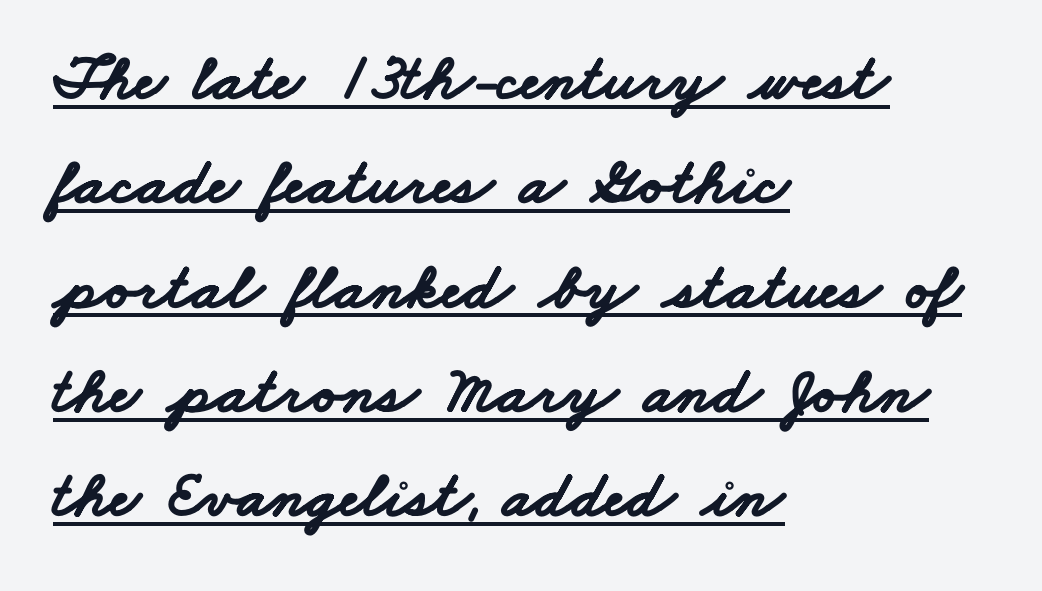
The image shows 66 px bold, wide sans-serif type; set left-aligned, normal line spacing (1.58x), normal letter spacing, underlined; low stroke contrast and a small x-height.
